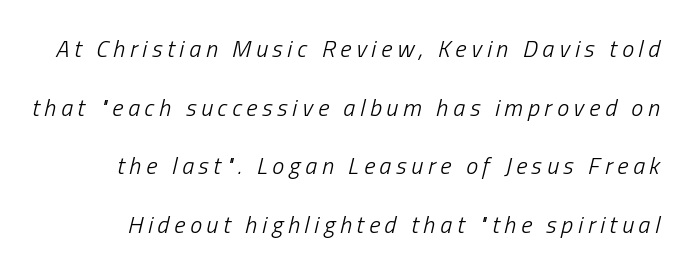
Q: Is the text bold? A: No.
Q: Is the text italic (slanted)? A: Yes, it leans right by about 13 degrees.
Q: Is the text underlined? A: No.
Q: Is the spacing between letters normal or unusually wide? A: Unusually wide.
Q: Is the spacing between lines tight, normal or loose? A: Loose.
